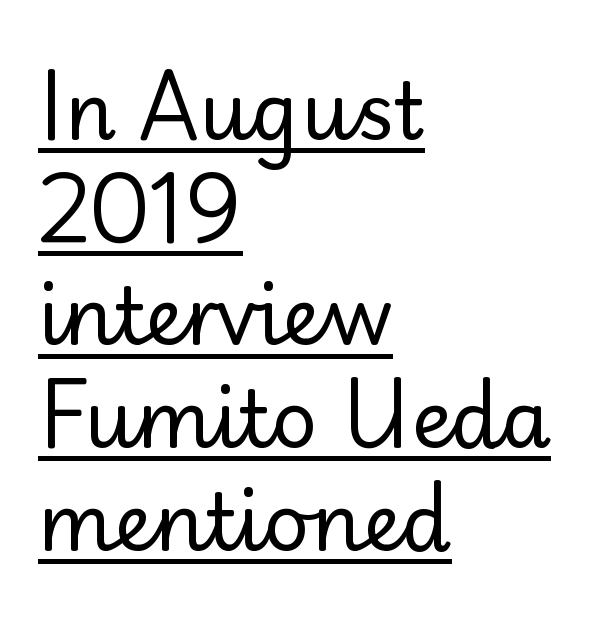
Glance below the letters and you will spot a drawn line. Each letter keeps its own natural width here, so spacing adapts to shape. Quick note: not italic, upright. Nope, no serifs anywhere on these letters. Unbolded letterforms with no extra heft. Horizontally, the lines are justified to the leading edge only.
